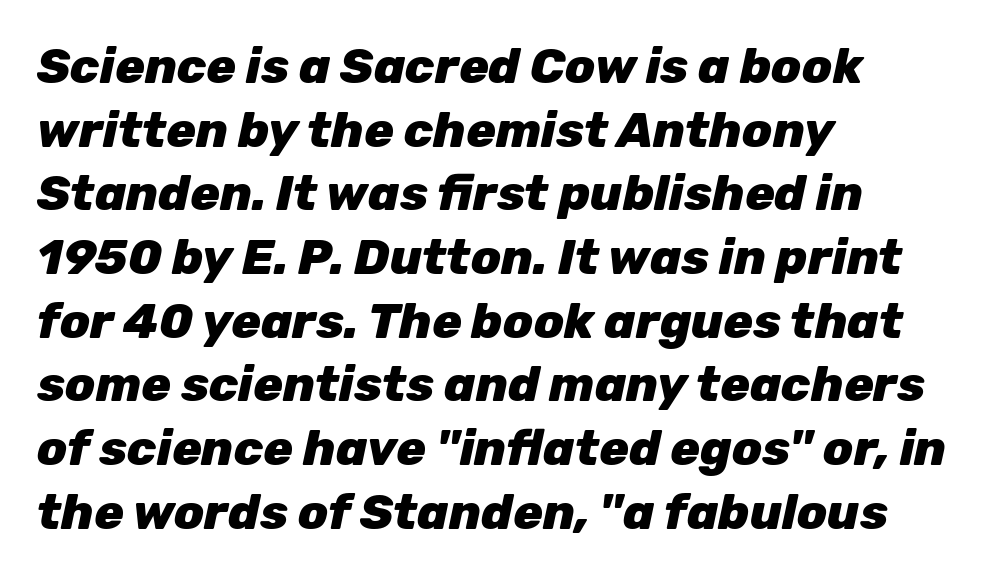
Spacing verdict: proportional, widths tailored to each character. Notice how thick the strokes are: this is what a full bold looks like. Characters follow at the spacing the type designer built in. An italicized treatment has been applied to the whole sample. A clean baseline with only descenders dipping below it.
